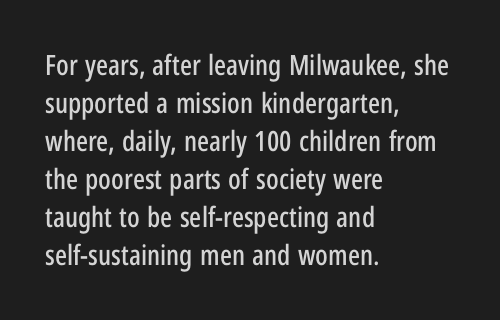
The image shows 28 px condensed sans-serif type, upright; set left-aligned, normal line spacing (1.36x), normal letter spacing, not underlined; low stroke contrast and a medium x-height.
